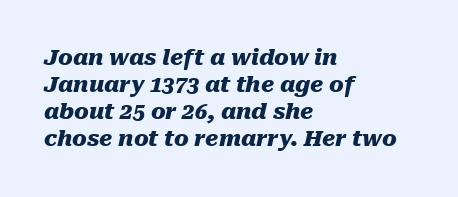
{"italic": "yes", "lean": "right", "slant_degrees": 10, "bold": "yes", "underline": "no", "align": "left", "line_spacing_ratio": 1.23, "letter_spacing": "normal", "letter_spacing_em": 0.0, "glyph_px": 22}
